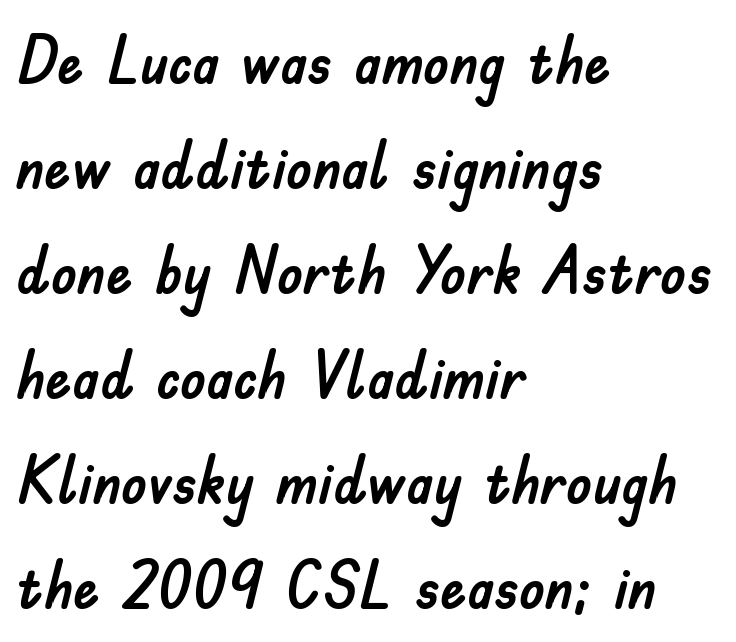
The image shows 66 px sans-serif type; set left-aligned, normal line spacing (1.59x), normal letter spacing, not underlined; low stroke contrast and a small x-height.
